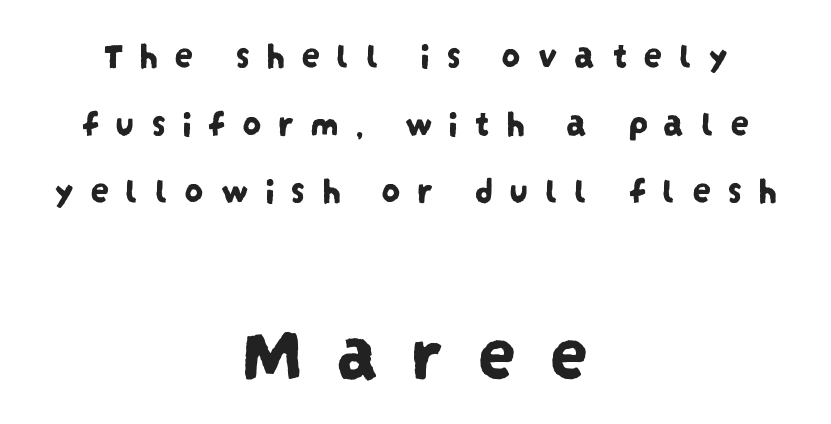
Q: Is the typeface a serif or a sans-serif typeface? A: Sans-serif.
Q: Is the text underlined? A: No.
Q: How is the paragraph aligned? A: Centered.
Q: Is the spacing between letters normal or unusually wide? A: Unusually wide.
Q: Which block of text is set in a larger size, the first (top) or the second (bottom)? A: The second (bottom) one.
Q: Width (condensed, normal, or wide)? A: Condensed.
Q: Stroke contrast? A: Low.
Q: x-height? A: Large.
Q: Monospaced? A: No.
